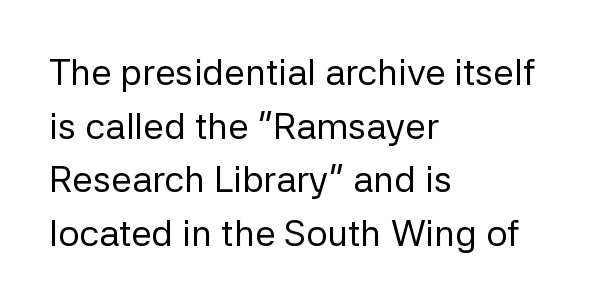
The image shows 37 px regular-weight sans-serif type, upright; set left-aligned, normal line spacing (1.45x), normal letter spacing, not underlined; low stroke contrast and a medium x-height.
